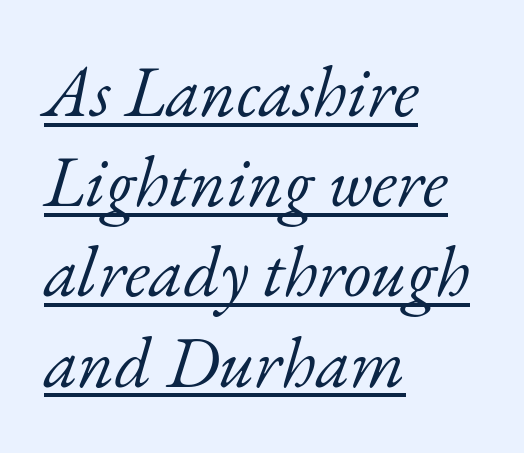
The image shows 71 px light serif type, italic (leaning right); set left-aligned, normal line spacing (1.27x), normal letter spacing, underlined; low stroke contrast and a small x-height.
